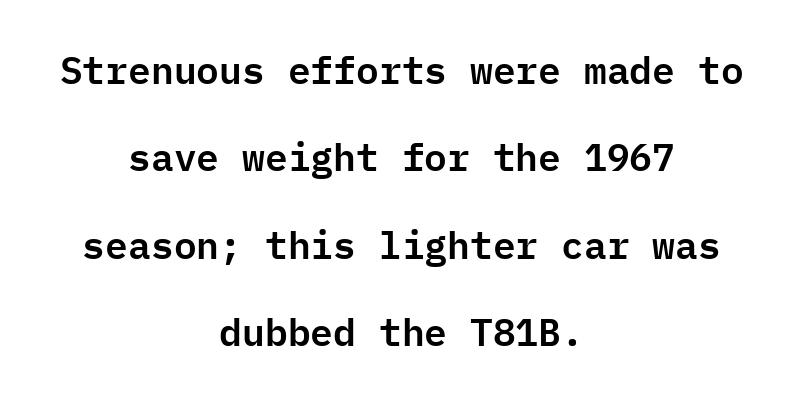
The image shows 38 px sans-serif type, upright, monospaced; set centered, loose line spacing (2.3x), normal letter spacing, not underlined; low stroke contrast and a medium x-height.
